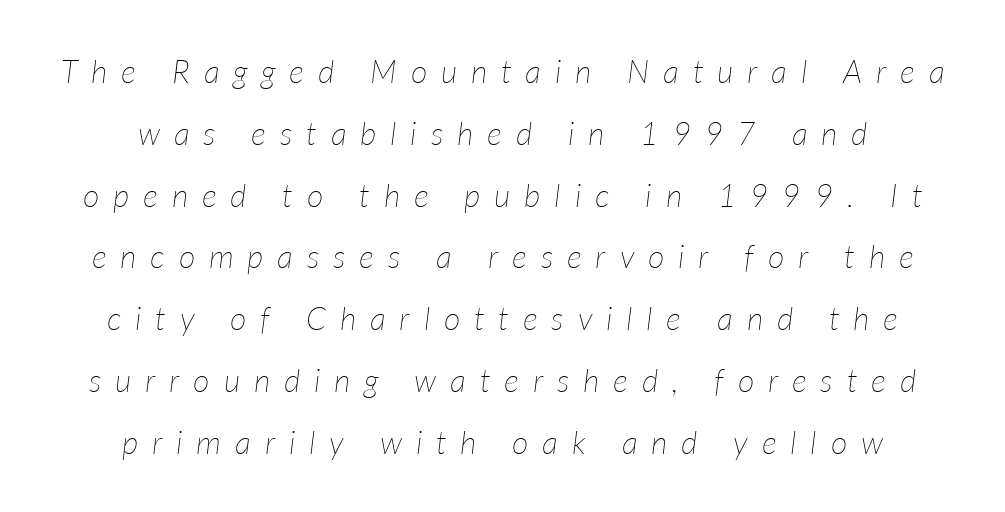
{"italic": "yes", "lean": "right", "slant_degrees": 7, "bold": "no", "weight": "thin", "width": "normal", "stroke_contrast": "low", "x_height": "medium", "monospaced": "no", "underline": "no", "align": "center", "line_spacing": "loose", "line_spacing_ratio": 1.93, "letter_spacing": "wide", "letter_spacing_em": 0.43, "glyph_px": 32}
